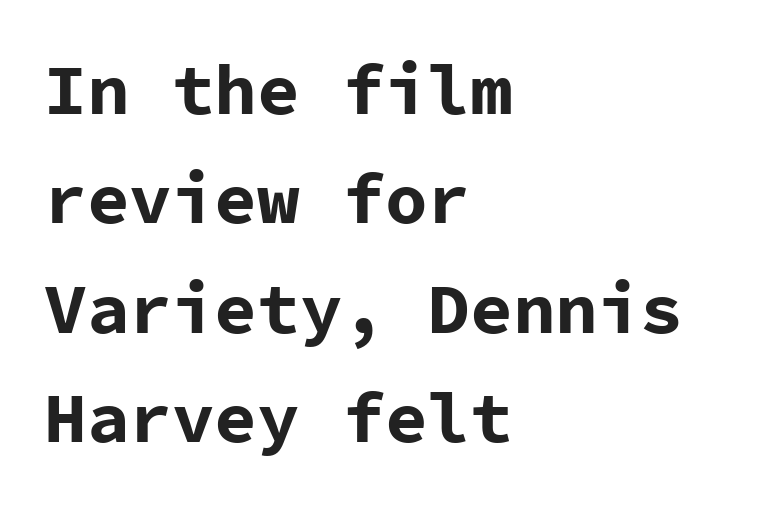
{"serif": "no", "italic": "no", "bold": "yes", "weight": "bold", "width": "normal", "stroke_contrast": "low", "x_height": "medium", "monospaced": "yes", "underline": "no", "align": "left", "line_spacing": "normal", "line_spacing_ratio": 1.54, "letter_spacing": "normal", "letter_spacing_em": 0.0, "glyph_px": 71}
